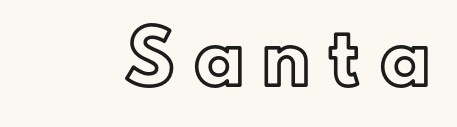
Quick note: not italic, upright. The zone under the glyphs is completely vacant. Is this a fixed-width face? No — the glyphs have proportional, varying widths. Words appear elongated and porous because spacing is wide.
